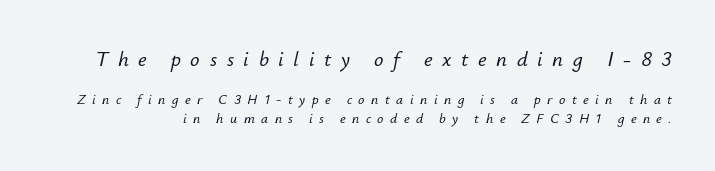
{"italic": "yes", "lean": "right", "slant_degrees": 12, "underline": "no", "line_spacing": "normal", "line_spacing_ratio": 1.37, "letter_spacing": "wide", "letter_spacing_em": 0.46, "larger_block": "first", "size_ratio": 1.5, "glyph_px": 21}
